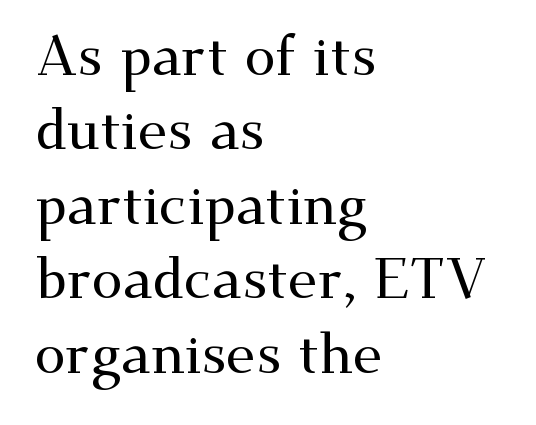
{"serif": "yes", "italic": "no", "width": "wide", "stroke_contrast": "medium", "x_height": "small", "monospaced": "no", "underline": "no", "align": "left", "line_spacing": "normal", "line_spacing_ratio": 1.33, "letter_spacing": "normal", "letter_spacing_em": 0.0, "glyph_px": 56}
